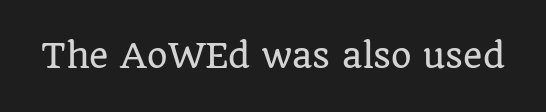
The image shows 33 px serif type, upright; set normal letter spacing, not underlined; low stroke contrast and a large x-height.
